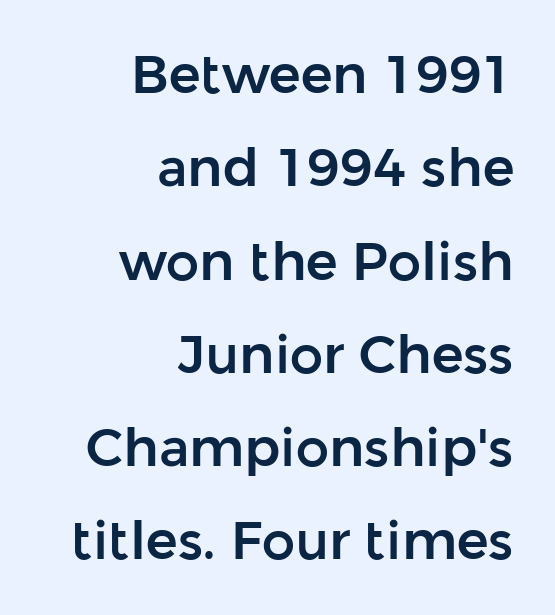
{"serif": "no", "italic": "no", "width": "normal", "stroke_contrast": "low", "x_height": "medium", "monospaced": "no", "underline": "no", "align": "right", "line_spacing_ratio": 1.76, "letter_spacing": "normal", "letter_spacing_em": 0.0, "glyph_px": 53}
